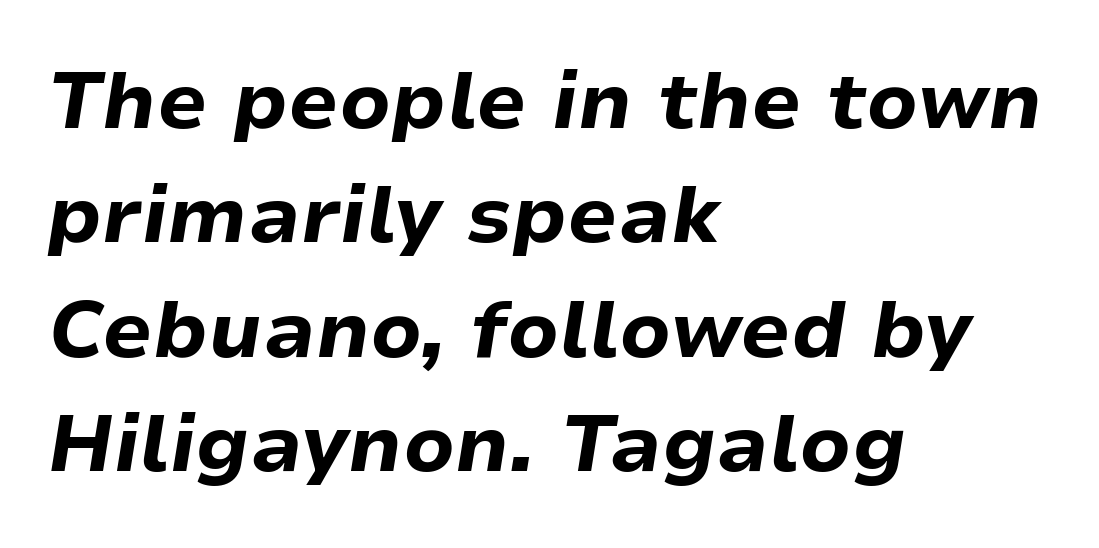
{"italic": "yes", "lean": "right", "slant_degrees": 9, "bold": "yes", "weight": "bold", "width": "normal", "stroke_contrast": "low", "x_height": "medium", "monospaced": "no", "underline": "no", "align": "left", "line_spacing": "normal", "line_spacing_ratio": 1.43, "letter_spacing": "normal", "letter_spacing_em": 0.0, "glyph_px": 80}
